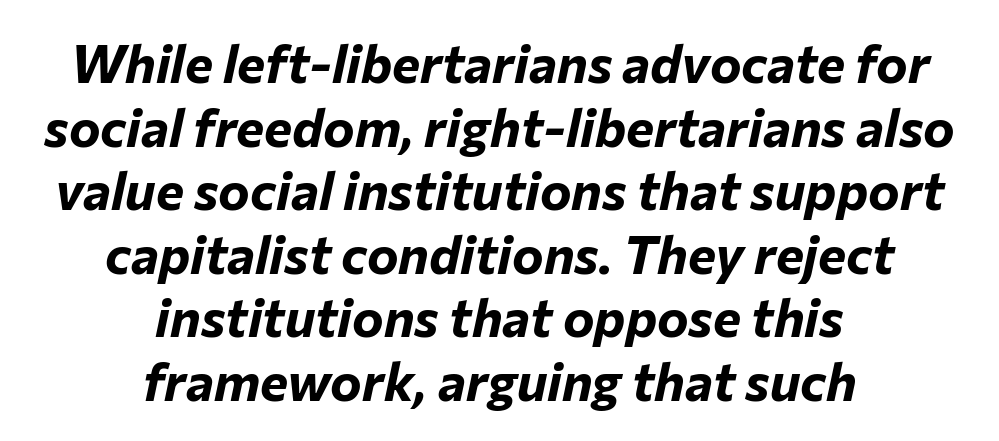
The image shows 53 px bold type, italic (leaning right); set centered, line spacing 1.2x, normal letter spacing, not underlined; low stroke contrast and a medium x-height.
